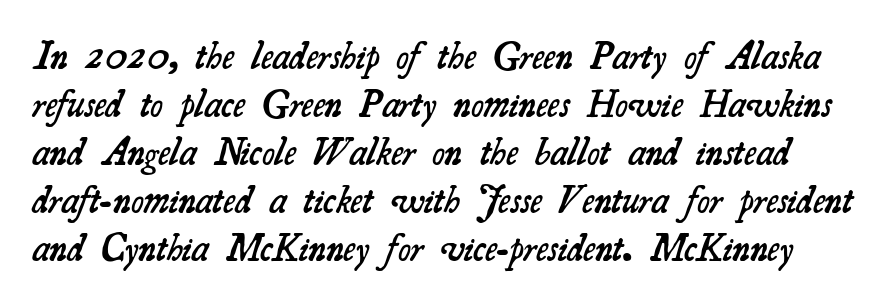
Q: Is the text bold? A: Semi-bold.
Q: Is the typeface a serif or a sans-serif typeface? A: Serif.
Q: Is the text underlined? A: No.
Q: Is the spacing between letters normal or unusually wide? A: Normal.
Q: Is the spacing between lines tight, normal or loose? A: Normal.
Q: Width (condensed, normal, or wide)? A: Normal.
Q: Stroke contrast? A: Medium.
Q: x-height? A: Small.
Q: Monospaced? A: No.
